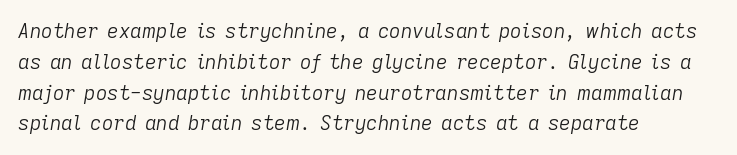
Q: Is the text bold? A: No.
Q: Is the text italic (slanted)? A: Yes, it leans right by about 9 degrees.
Q: Is the text underlined? A: No.
Q: How is the paragraph aligned? A: Left-aligned.
Q: Is the spacing between letters normal or unusually wide? A: Normal.
Q: Is the spacing between lines tight, normal or loose? A: Normal.
